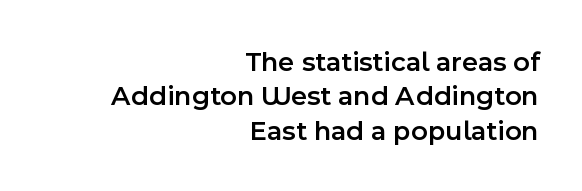
{"serif": "no", "italic": "no", "bold": "semi", "weight": "semibold", "width": "normal", "x_height": "medium", "monospaced": "no", "underline": "no", "align": "right", "line_spacing_ratio": 1.23, "letter_spacing": "normal", "letter_spacing_em": 0.0, "glyph_px": 28}
